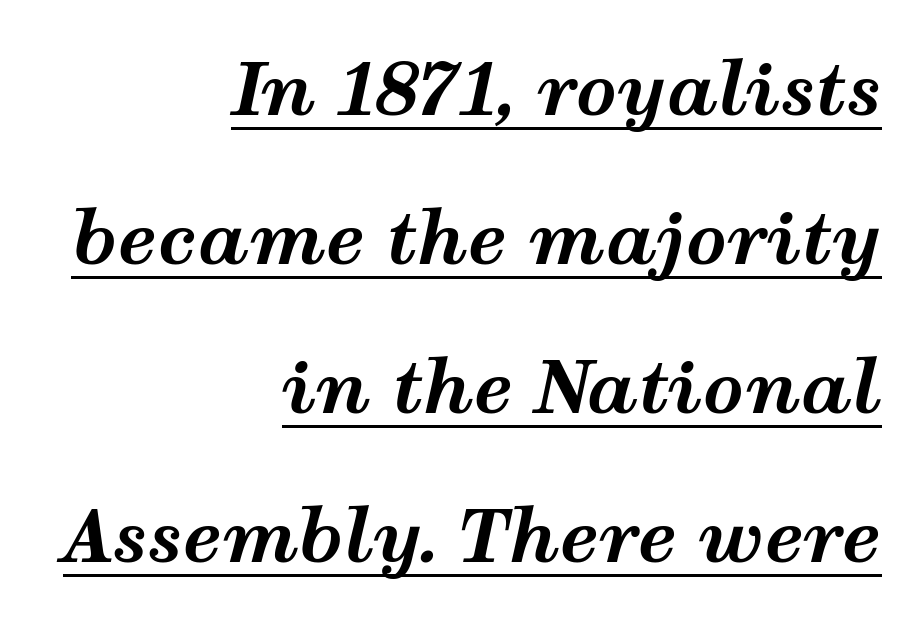
{"italic": "yes", "lean": "right", "slant_degrees": 12, "bold": "yes", "weight": "bold", "width": "wide", "stroke_contrast": "medium", "x_height": "medium", "monospaced": "no", "underline": "yes", "align": "right", "line_spacing": "loose", "line_spacing_ratio": 2.07, "letter_spacing": "normal", "letter_spacing_em": 0.0, "glyph_px": 72}
